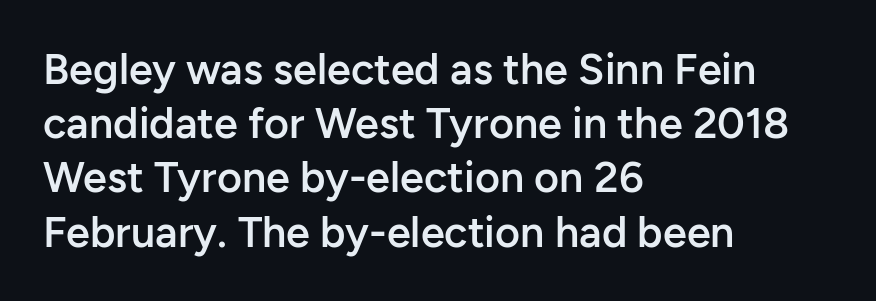
A typesetter would label this face a sans. The rendering uses natural spacing where letterforms have individual widths. Beneath every word, the page is bare. The lettering stays uniformly vertical, giving the passage a roman look. Horizontally, the lines are justified to the leading edge only.
